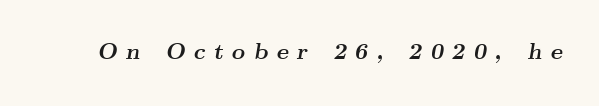
Q: Is the text bold? A: Yes.
Q: Is the text italic (slanted)? A: Yes, it leans right by about 9 degrees.
Q: Is the text underlined? A: No.
Q: Is the spacing between letters normal or unusually wide? A: Unusually wide.
